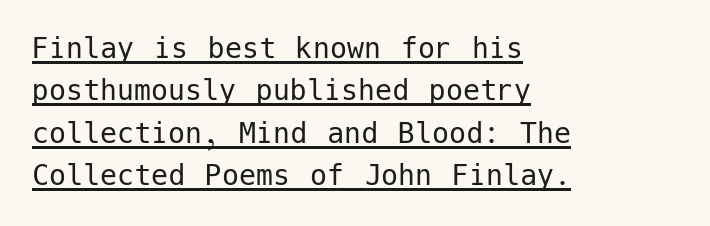
The image shows 34 px regular-weight sans-serif type, upright; set left-aligned, normal line spacing (1.25x), normal letter spacing, underlined; low stroke contrast and a medium x-height.
